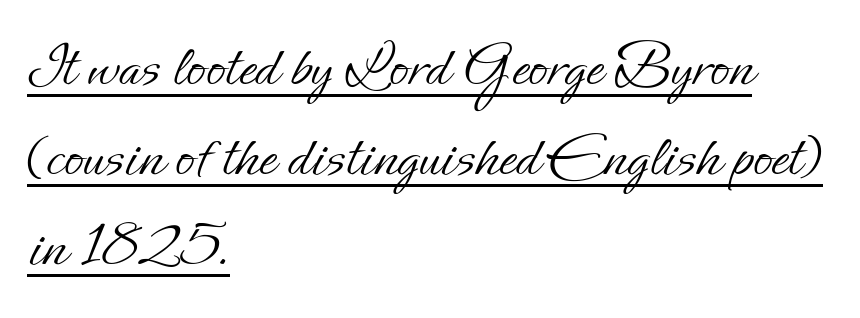
The image shows 63 px light type; set left-aligned, normal line spacing (1.43x), normal letter spacing, underlined; low stroke contrast and a small x-height.
